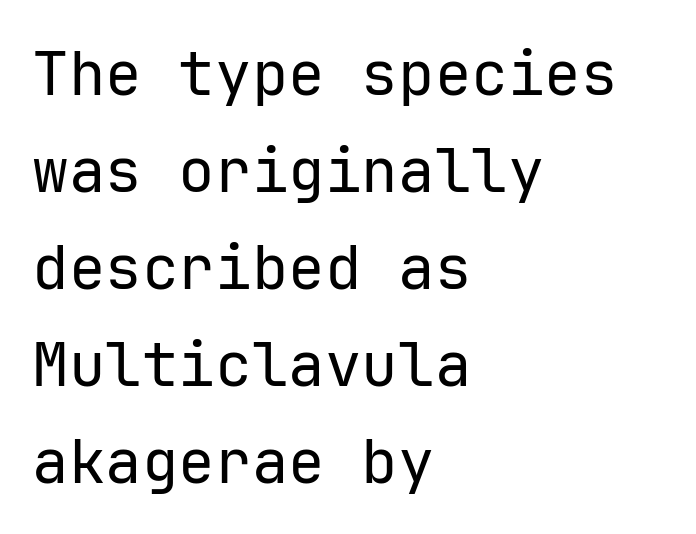
The image shows 61 px regular-weight sans-serif type, upright, monospaced; set left-aligned, normal line spacing (1.59x), normal letter spacing, not underlined; low stroke contrast and a medium x-height.
